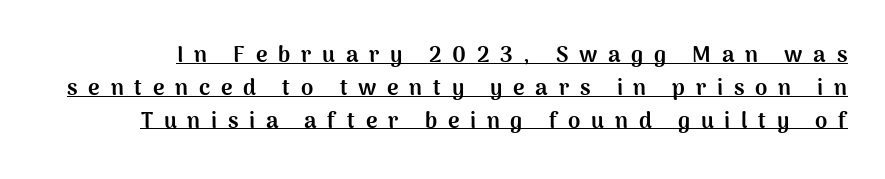
Q: Is the text bold? A: Yes.
Q: Is the text italic (slanted)? A: No, it is upright.
Q: Is the text underlined? A: Yes.
Q: Is the spacing between letters normal or unusually wide? A: Unusually wide.
Q: Is the spacing between lines tight, normal or loose? A: Normal.
